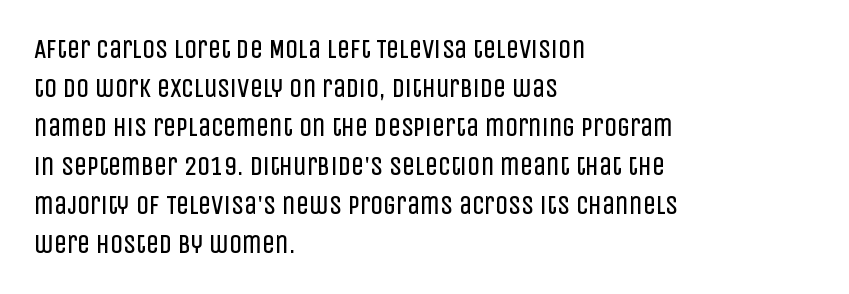
Each new line begins a customary step beneath the previous one. Students, note that the glyphs here touch the page at normal intervals. Letters rest on an invisible, unmarked baseline. Posture: upright roman.
